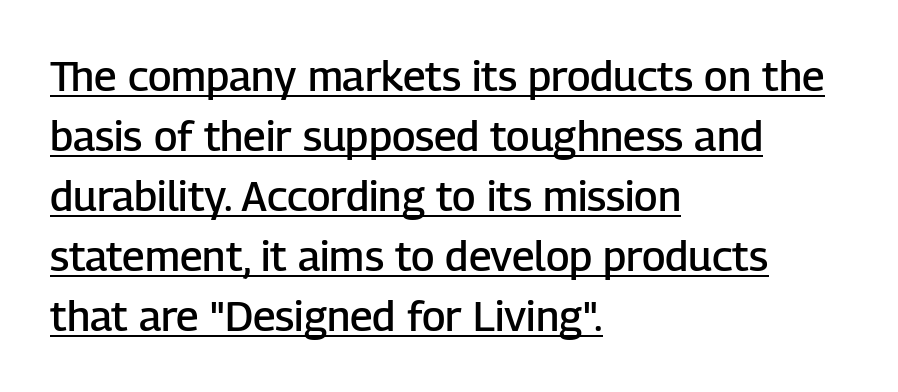
{"serif": "no", "italic": "no", "bold": "semi", "weight": "semibold", "width": "normal", "stroke_contrast": "low", "x_height": "medium", "monospaced": "no", "underline": "yes", "align": "left", "line_spacing": "normal", "line_spacing_ratio": 1.43, "letter_spacing": "normal", "letter_spacing_em": 0.0, "glyph_px": 42}
